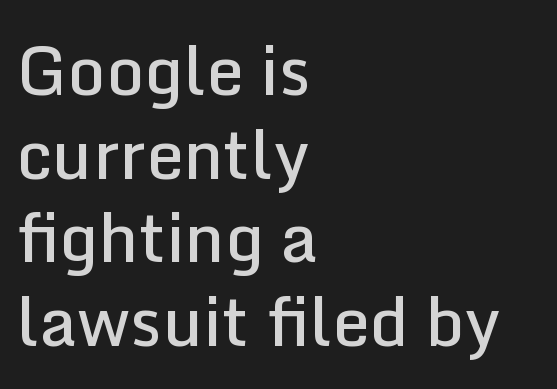
Underline: absent. The compositor pushed each line to the left boundary. Emphasis by weight is partial: semibold. Proportional: the letters do not fall into vertical columns.
